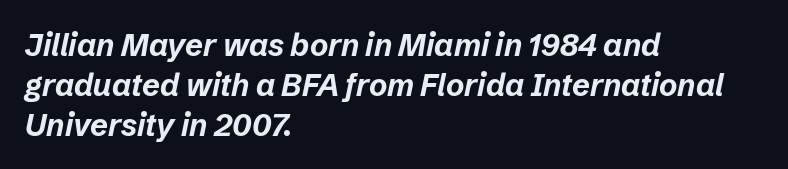
{"italic": "yes", "lean": "right", "slant_degrees": 12, "bold": "yes", "weight": "bold", "width": "normal", "stroke_contrast": "low", "x_height": "medium", "monospaced": "no", "underline": "no", "align": "left", "line_spacing": "normal", "line_spacing_ratio": 1.29, "letter_spacing": "normal", "letter_spacing_em": 0.0, "glyph_px": 31}
